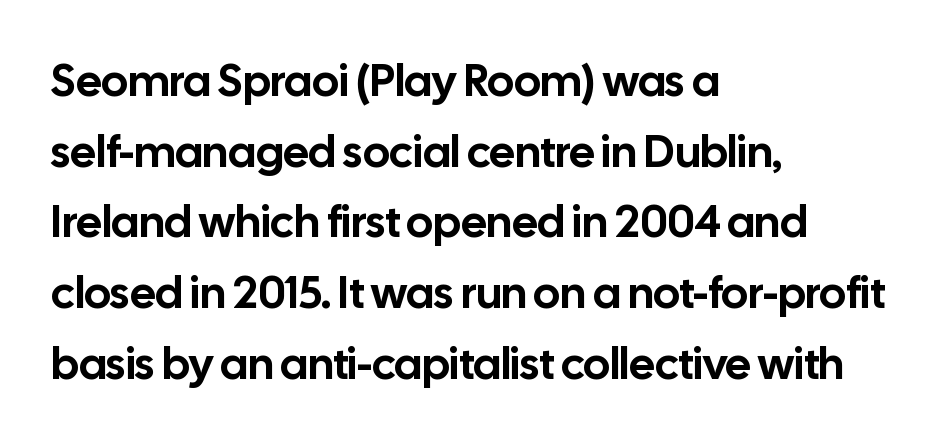
Q: Is the text italic (slanted)? A: No, it is upright.
Q: Is the typeface a serif or a sans-serif typeface? A: Sans-serif.
Q: Is the text underlined? A: No.
Q: How is the paragraph aligned? A: Left-aligned.
Q: Is the spacing between letters normal or unusually wide? A: Normal.
Q: Is the spacing between lines tight, normal or loose? A: Normal.
Q: Width (condensed, normal, or wide)? A: Normal.
Q: Stroke contrast? A: Low.
Q: x-height? A: Medium.
Q: Monospaced? A: No.
